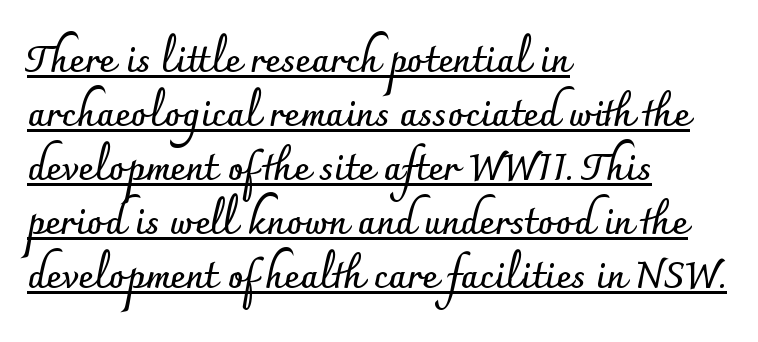
Q: Is the text bold? A: Yes.
Q: Is the text italic (slanted)? A: Yes.
Q: Is the typeface a serif or a sans-serif typeface? A: Sans-serif.
Q: Is the text underlined? A: Yes.
Q: How is the paragraph aligned? A: Left-aligned.
Q: Is the spacing between letters normal or unusually wide? A: Normal.
Q: Is the spacing between lines tight, normal or loose? A: Normal.
Q: Width (condensed, normal, or wide)? A: Normal.
Q: Stroke contrast? A: Low.
Q: x-height? A: Small.
Q: Monospaced? A: No.
